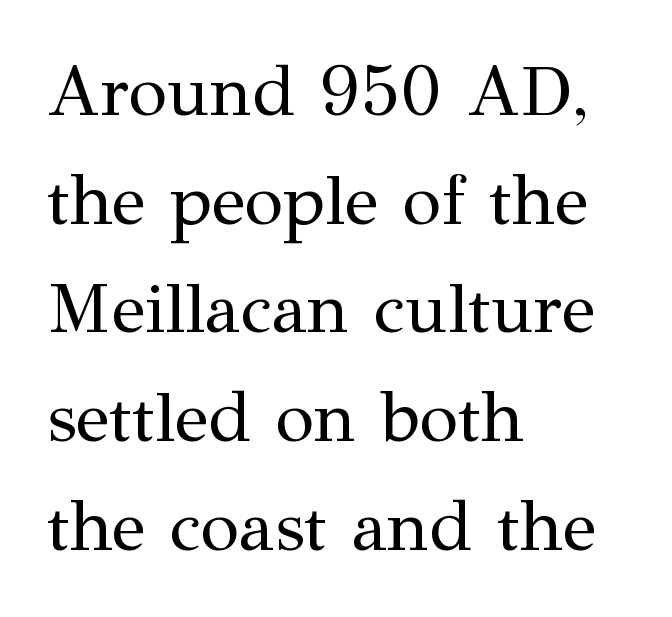
{"serif": "yes", "italic": "no", "bold": "no", "weight": "regular", "width": "normal", "stroke_contrast": "medium", "x_height": "medium", "monospaced": "no", "underline": "no", "align": "left", "line_spacing": "normal", "line_spacing_ratio": 1.53, "letter_spacing": "normal", "letter_spacing_em": 0.0, "glyph_px": 71}
